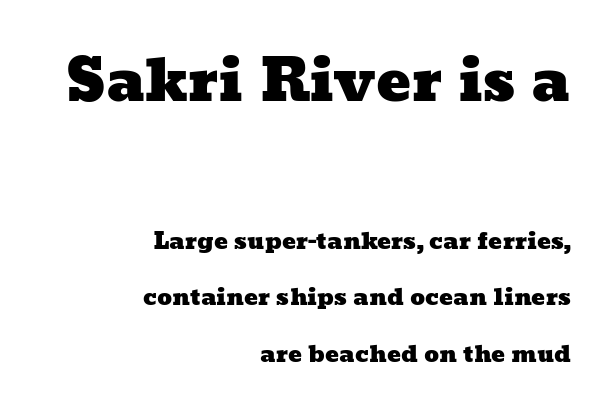
The image shows 58 px wide type; set right-aligned, loose line spacing (2.47x), normal letter spacing, not underlined; the first (top) block is 2.52x larger; low stroke contrast and a medium x-height.
